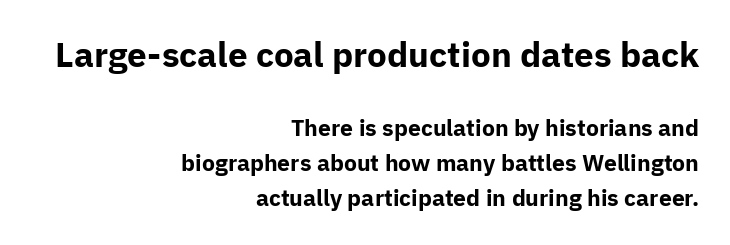
The image shows 35 px bold sans-serif type, upright; set right-aligned, normal line spacing (1.52x), normal letter spacing, not underlined; the first (top) block is 1.52x larger; low stroke contrast and a medium x-height.
